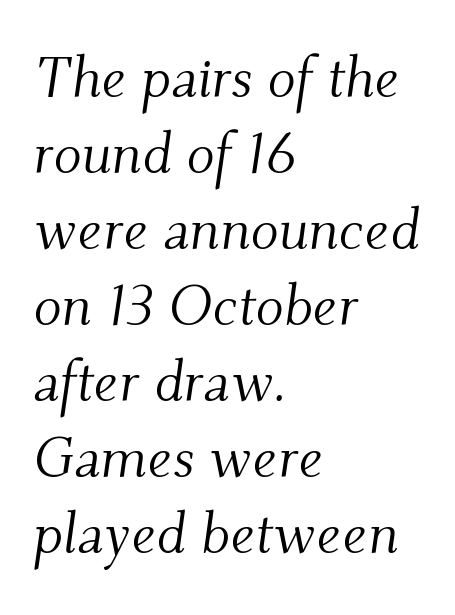
{"serif": "yes", "italic": "yes", "lean": "right", "slant_degrees": 9, "bold": "no", "weight": "light", "width": "normal", "stroke_contrast": "medium", "x_height": "small", "monospaced": "no", "underline": "no", "align": "left", "line_spacing": "normal", "line_spacing_ratio": 1.31, "letter_spacing": "normal", "letter_spacing_em": 0.0, "glyph_px": 58}
